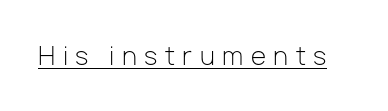
Q: Is the text bold? A: No.
Q: Is the text italic (slanted)? A: No, it is upright.
Q: Is the text underlined? A: Yes.
Q: Is the spacing between letters normal or unusually wide? A: Unusually wide.
